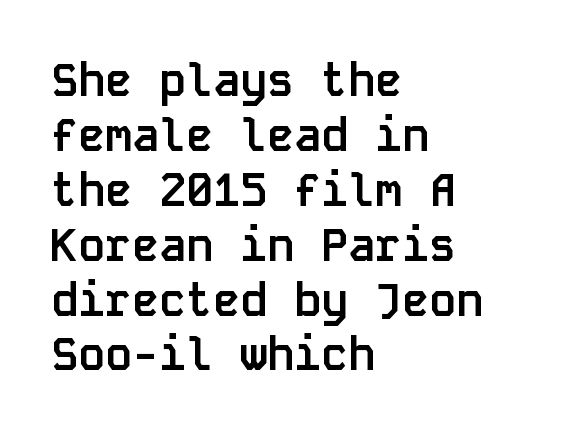
The image shows 45 px semibold sans-serif type, upright, monospaced; set left-aligned, line spacing 1.22x, normal letter spacing, not underlined; low stroke contrast and a large x-height.
